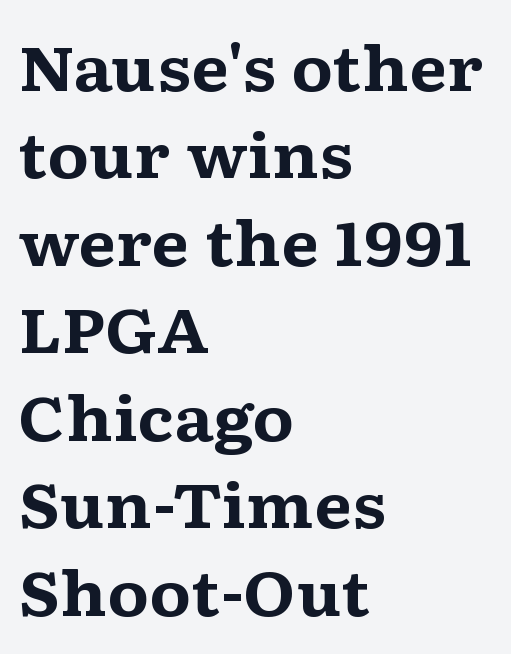
How heavy is the stroke? Heavy — this is a bold. Short note: letters normally spaced. Normally led — the rows are evenly, conventionally spaced. Ascenders rise straight up at ninety degrees.
